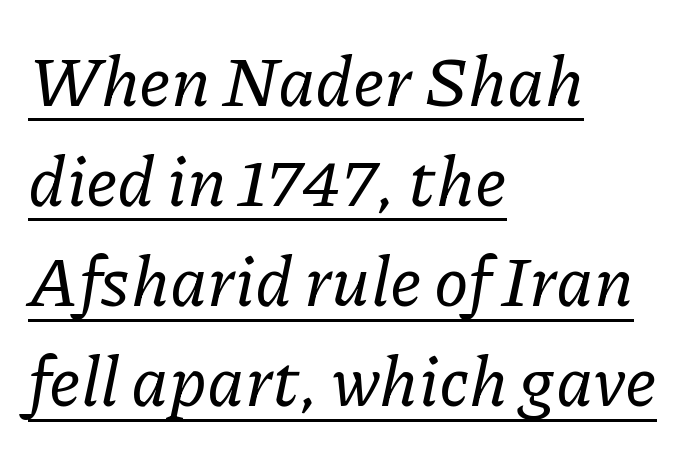
The image shows 70 px serif type, italic (leaning right); set left-aligned, normal line spacing (1.43x), normal letter spacing, underlined; low stroke contrast and a medium x-height.
